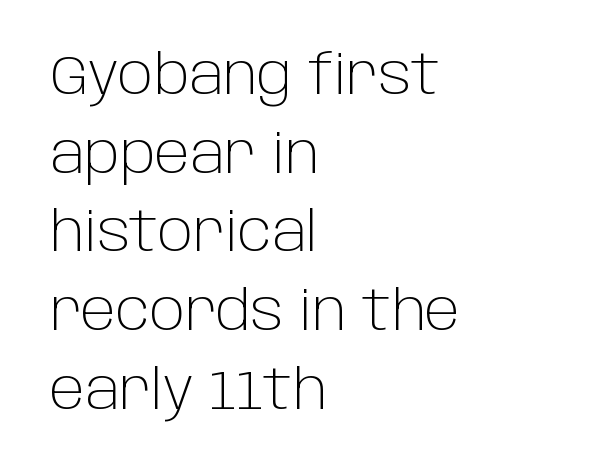
The line-height multiplier appears to be the usual default. Every stem runs plumb, perpendicular to the baseline. The horizontal fit of the characters is conventional and even. Clear beneath every line of the passage.
